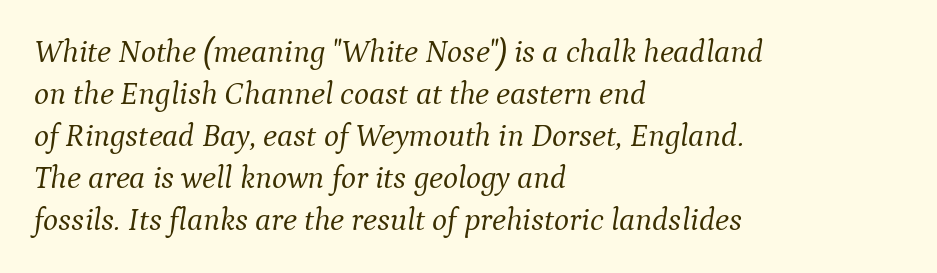
The image shows 32 px light serif type, italic (leaning right); set left-aligned, normal line spacing (1.31x), normal letter spacing, not underlined; medium stroke contrast and a medium x-height.
